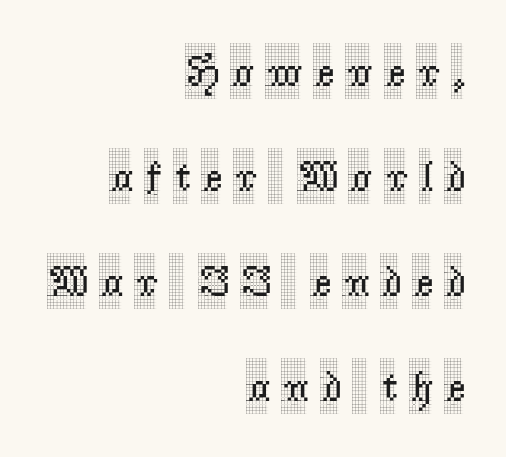
The image shows 43 px condensed serif type, upright; set right-aligned, loose line spacing (2.44x), unusually wide letter spacing (+0.28 em), not underlined; a large x-height.
